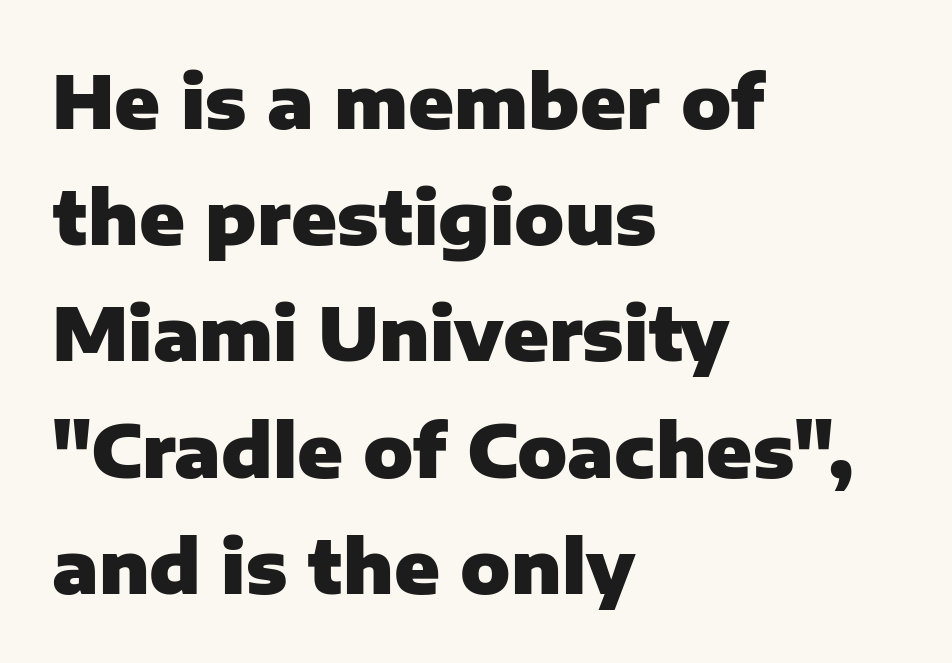
{"serif": "no", "italic": "no", "bold": "yes", "weight": "heavy", "width": "normal", "stroke_contrast": "low", "x_height": "medium", "monospaced": "no", "underline": "no", "align": "left", "line_spacing": "normal", "line_spacing_ratio": 1.57, "letter_spacing": "normal", "letter_spacing_em": 0.0, "glyph_px": 74}
